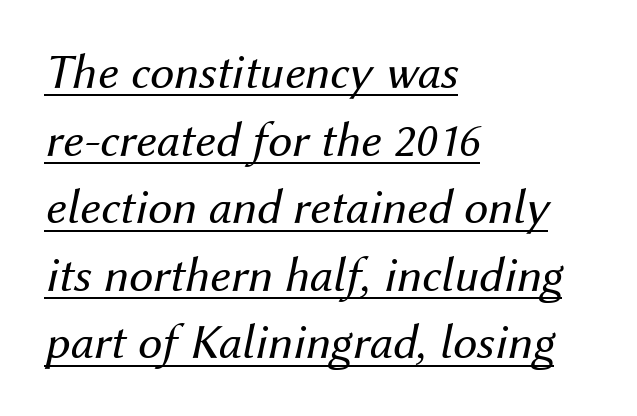
Letters have the restrained weight of plain body copy at most. Proportional: the letters do not fall into vertical columns. Each line starts at the same left margin while the right side varies. Is the letter spacing exaggerated? No — it looks like the ordinary default.
